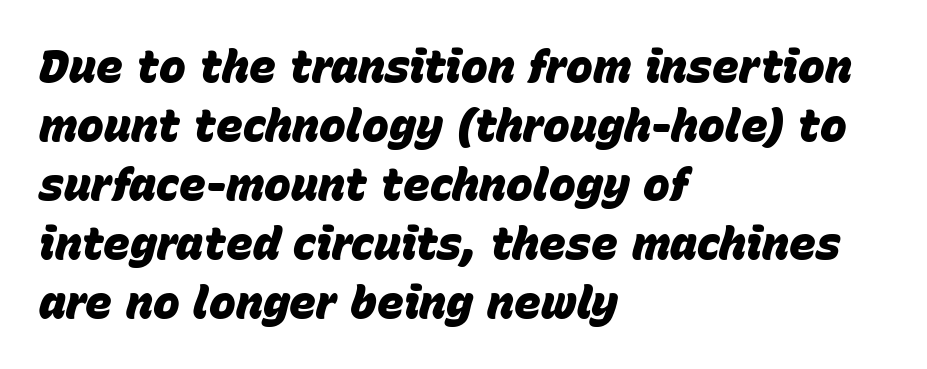
The image shows 45 px heavy type, italic (leaning right); set left-aligned, normal line spacing (1.31x), normal letter spacing, not underlined; low stroke contrast and a large x-height.
